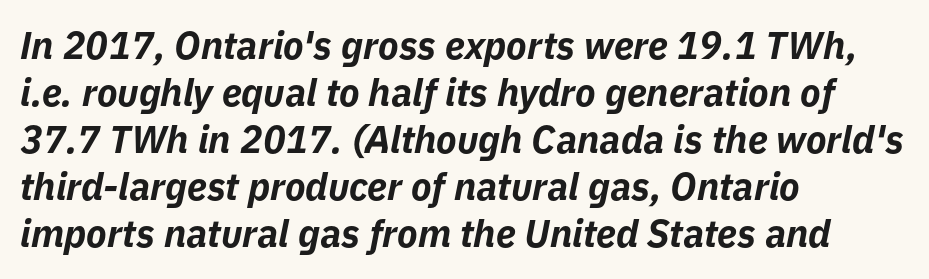
The whole block is typeset with a tilt. Typographic density is high because the face is bold. Descenders hang freely into open space. Varying glyph widths throughout — classic text-font behaviour. Each word holds together tightly as a unit, with standard inter-letter gaps.
